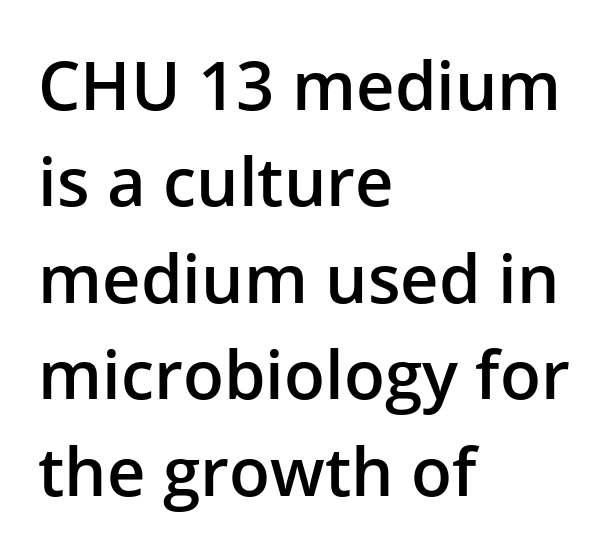
The image shows 67 px semibold sans-serif type, upright; set left-aligned, normal line spacing (1.44x), normal letter spacing, not underlined; low stroke contrast and a medium x-height.
